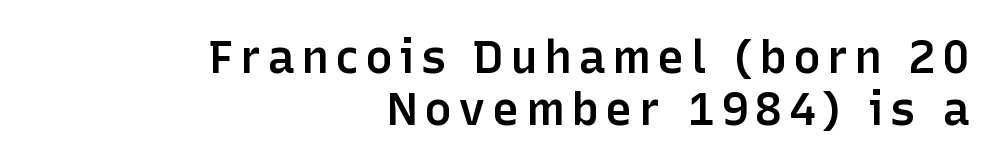
{"serif": "no", "italic": "no", "bold": "semi", "weight": "semibold", "width": "normal", "stroke_contrast": "low", "x_height": "medium", "monospaced": "no", "underline": "no", "align": "right", "line_spacing": "tight", "line_spacing_ratio": 1.13, "glyph_px": 46}
